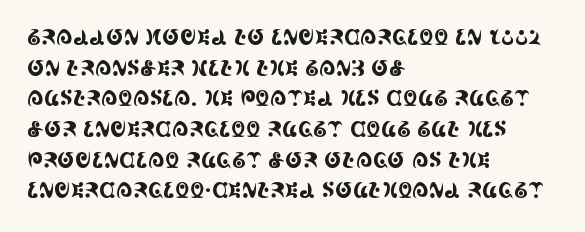
Q: Is the text italic (slanted)? A: No, it is upright.
Q: Is the text underlined? A: No.
Q: How is the paragraph aligned? A: Left-aligned.
Q: Is the spacing between letters normal or unusually wide? A: Normal.
Q: Is the spacing between lines tight, normal or loose? A: Normal.
